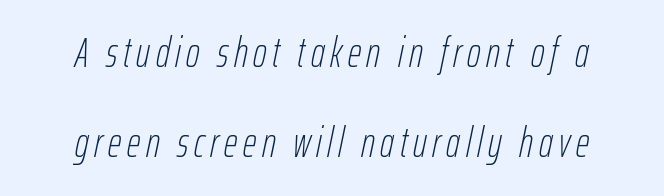
Q: Is the text bold? A: No.
Q: Is the text italic (slanted)? A: Yes, it leans right by about 12 degrees.
Q: Is the text underlined? A: No.
Q: How is the paragraph aligned? A: Centered.
Q: Is the spacing between lines tight, normal or loose? A: Loose.
Q: Width (condensed, normal, or wide)? A: Condensed.
Q: Stroke contrast? A: Low.
Q: x-height? A: Medium.
Q: Monospaced? A: No.
